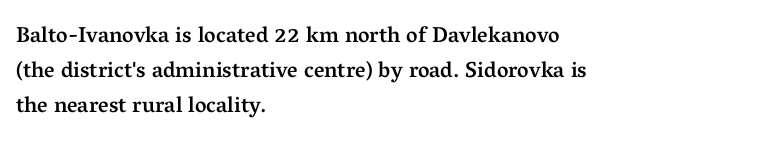
The image shows 22 px text type, upright; set left-aligned, normal line spacing (1.59x), normal letter spacing, not underlined.
